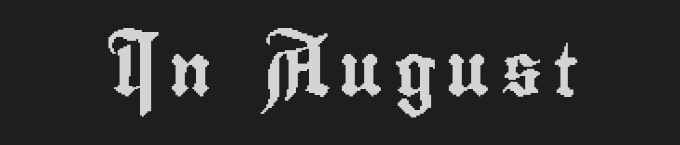
The image shows 52 px condensed sans-serif type, upright; set centered, unusually wide letter spacing (+0.21 em), not underlined; low stroke contrast and a small x-height.
